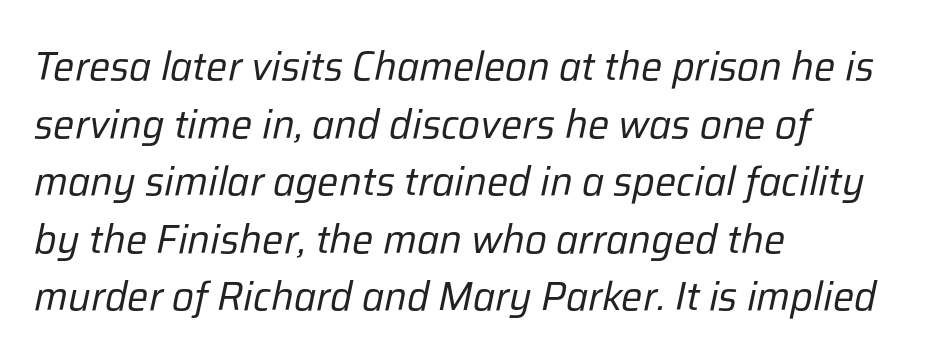
Nobody drew a line under any word here. This is oblique type, the kind used for emphasis or titles. Horizontal alignment here is leftward, the default for most running prose. Think of a printed novel: that variable character pitch is what you see here. Stems and bowls with no extra thickness — not bold.
